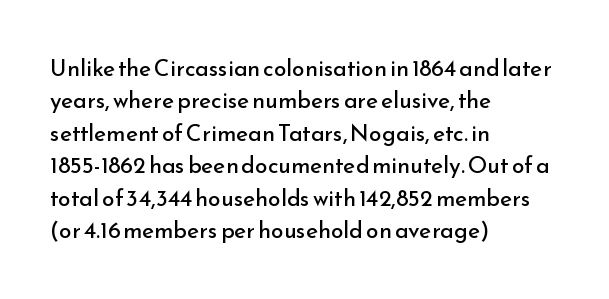
Q: Is the text bold? A: No.
Q: Is the text italic (slanted)? A: No, it is upright.
Q: Is the text underlined? A: No.
Q: How is the paragraph aligned? A: Left-aligned.
Q: Is the spacing between letters normal or unusually wide? A: Normal.
Q: Is the spacing between lines tight, normal or loose? A: Normal.
